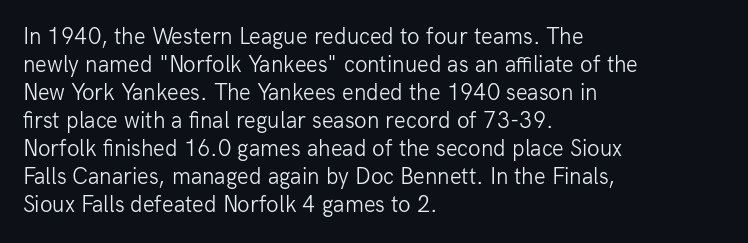
The image shows 23 px text type, upright; set left-aligned, line spacing 1.22x, normal letter spacing, not underlined.
